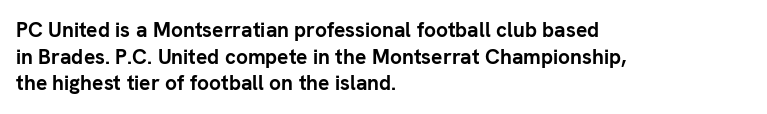
{"italic": "no", "bold": "yes", "underline": "no", "align": "left", "line_spacing": "normal", "line_spacing_ratio": 1.27, "letter_spacing": "normal", "letter_spacing_em": 0.0, "glyph_px": 21}
